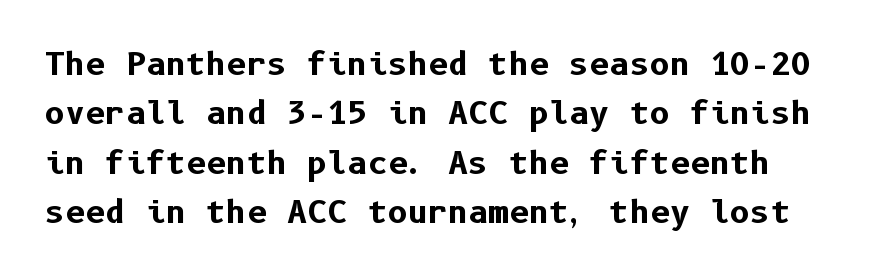
{"serif": "no", "italic": "no", "bold": "yes", "weight": "bold", "width": "normal", "stroke_contrast": "low", "x_height": "medium", "underline": "no", "line_spacing": "normal", "line_spacing_ratio": 1.59, "letter_spacing": "normal", "letter_spacing_em": 0.0, "glyph_px": 31}
